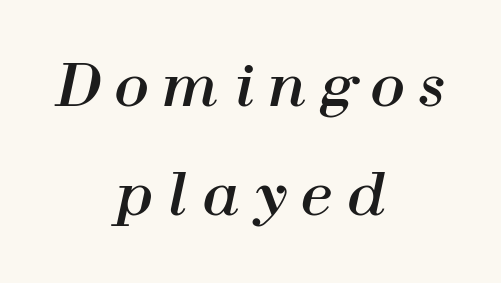
The image shows 57 px text type, italic (leaning right); set centered, loose line spacing (1.92x), unusually wide letter spacing (+0.25 em), not underlined; high stroke contrast and a medium x-height.
